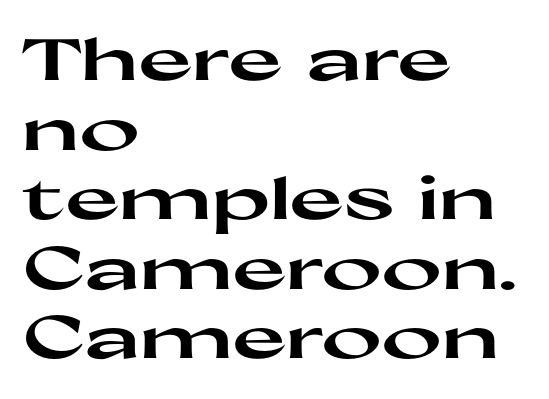
The image shows 58 px heavy, wide sans-serif type, upright; set left-aligned, line spacing 1.2x, normal letter spacing, not underlined; high stroke contrast and a medium x-height.
